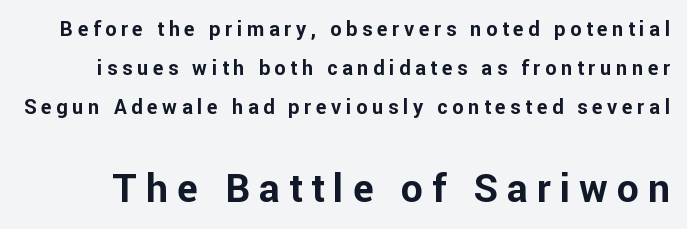
Q: Is the text bold? A: Yes.
Q: Is the text italic (slanted)? A: No, it is upright.
Q: Is the typeface a serif or a sans-serif typeface? A: Sans-serif.
Q: Is the text underlined? A: No.
Q: Is the spacing between letters normal or unusually wide? A: Unusually wide.
Q: Is the spacing between lines tight, normal or loose? A: Loose.
Q: Which block of text is set in a larger size, the first (top) or the second (bottom)? A: The second (bottom) one.
Q: Width (condensed, normal, or wide)? A: Normal.
Q: Stroke contrast? A: Low.
Q: x-height? A: Medium.
Q: Monospaced? A: No.
